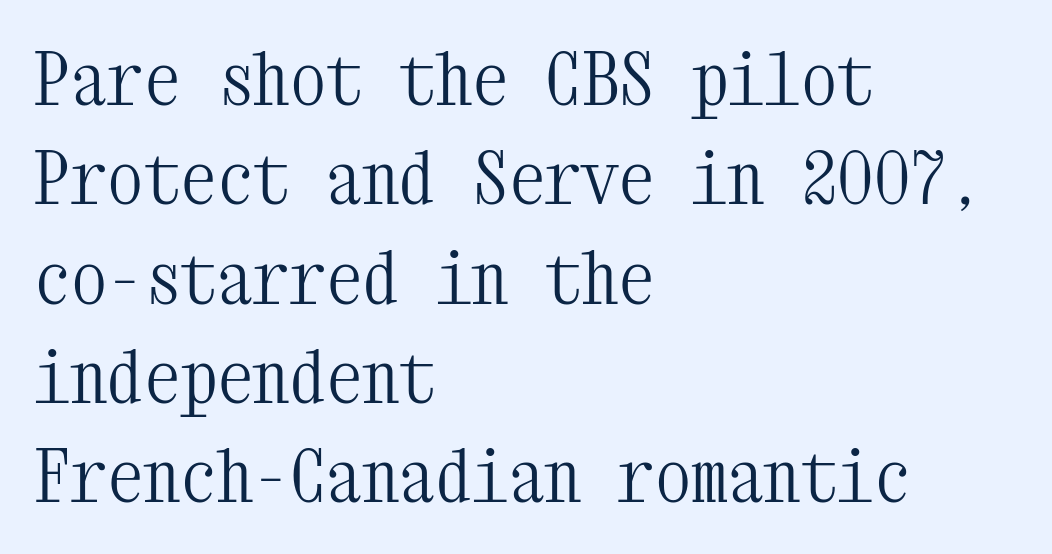
This is the regular roman posture of the typeface. Honestly, the row spacing looks completely unremarkable. Visually the block forms a straight wall on the left and a jagged coastline on the right. Honestly, the letter spacing is just normal — you wouldn't notice it.
